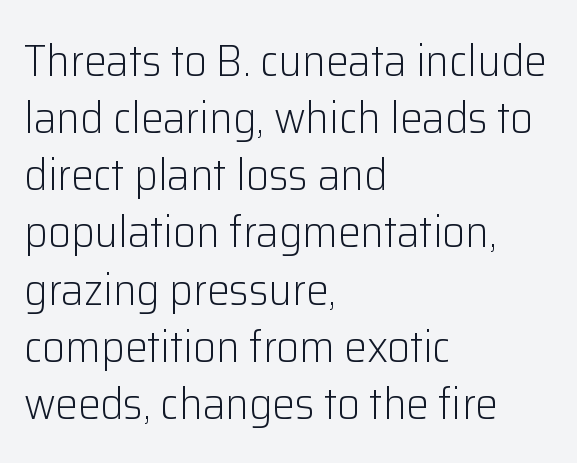
{"serif": "no", "italic": "no", "bold": "no", "weight": "light", "width": "normal", "stroke_contrast": "low", "x_height": "medium", "monospaced": "no", "underline": "no", "align": "left", "line_spacing": "normal", "line_spacing_ratio": 1.27, "letter_spacing": "normal", "letter_spacing_em": 0.0, "glyph_px": 45}
